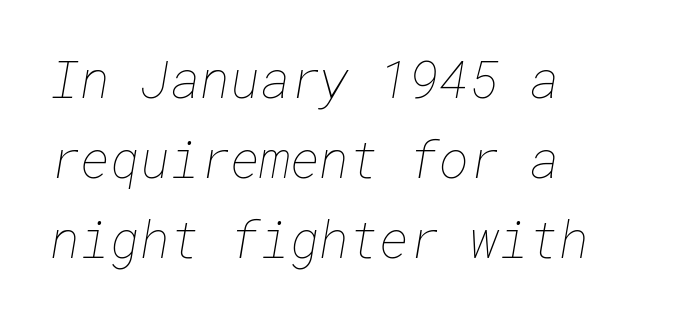
Look at the tracking — it's just the regular setting, nothing added. This sample keeps an unexceptional amount of space between lines. These glyphs show unthickened strokes, regular width or finer. Left-aligned paragraph, ragged on the right.
